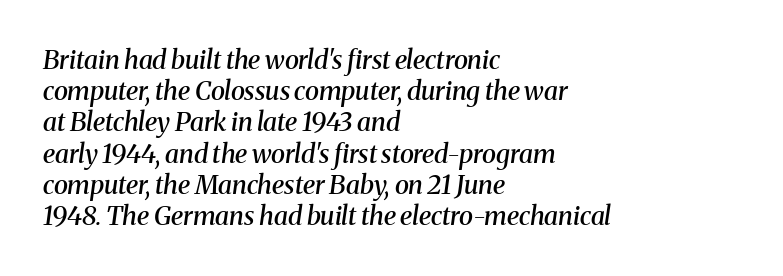
Just letters on the line, the space beneath them empty. Honestly, the letter spacing is just normal — you wouldn't notice it. The font's italic variant was chosen for this text. The rendering uses a semibold face; strokes are thickened but not to full bold. The typesetter chose a ragged-right arrangement here.
